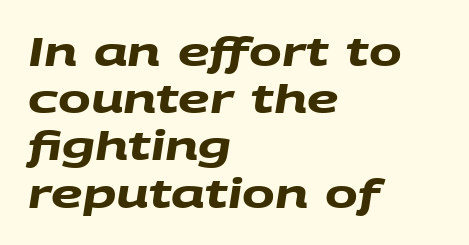
Words float on clear page, feet unadorned. Compared with typical body copy, the letter spacing here is the same. Heavy-handed strokes throughout: this text is bold. Each line starts at the same left margin while the right side varies. Here the designer chose a conventional face with non-uniform glyph widths. Serif or sans? Sans — the stroke terminals are bare.
